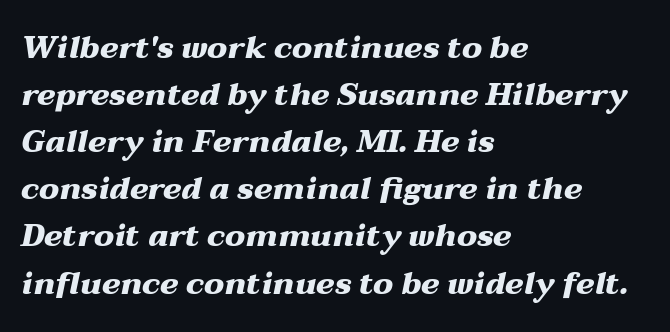
Q: Is the text bold? A: Yes.
Q: Is the text italic (slanted)? A: Yes, it leans right by about 12 degrees.
Q: Is the text underlined? A: No.
Q: How is the paragraph aligned? A: Left-aligned.
Q: Is the spacing between letters normal or unusually wide? A: Normal.
Q: Is the spacing between lines tight, normal or loose? A: Normal.
Q: Width (condensed, normal, or wide)? A: Wide.
Q: Stroke contrast? A: Medium.
Q: x-height? A: Medium.
Q: Monospaced? A: No.
